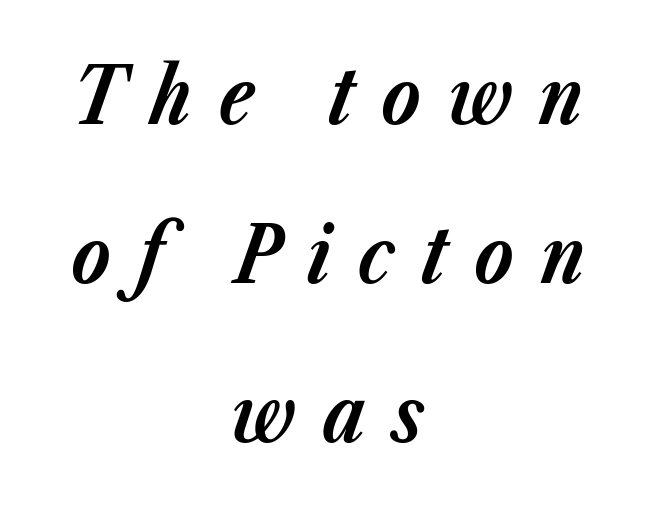
The image shows 79 px bold type, italic (leaning right); set centered, loose line spacing (2.01x), unusually wide letter spacing (+0.34 em), not underlined; low stroke contrast and a medium x-height.
